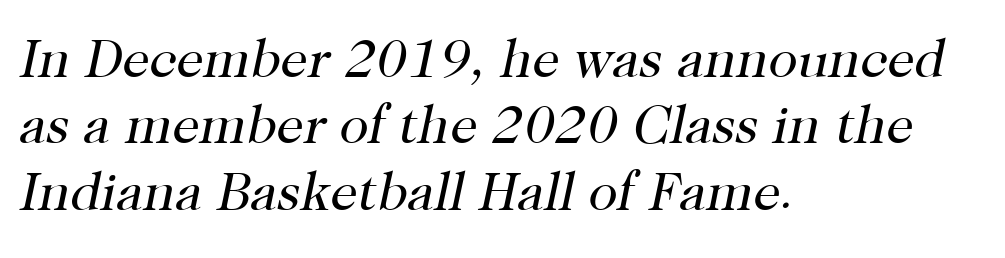
{"serif": "yes", "italic": "yes", "lean": "right", "slant_degrees": 12, "bold": "no", "weight": "regular", "width": "normal", "stroke_contrast": "high", "x_height": "medium", "monospaced": "no", "underline": "no", "align": "left", "line_spacing_ratio": 1.23, "letter_spacing": "normal", "letter_spacing_em": 0.0, "glyph_px": 54}
